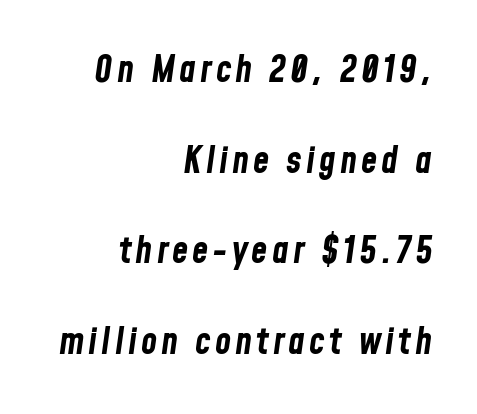
{"italic": "yes", "lean": "right", "slant_degrees": 8, "bold": "yes", "weight": "bold", "width": "condensed", "stroke_contrast": "low", "x_height": "medium", "monospaced": "no", "underline": "no", "align": "right", "line_spacing": "loose", "line_spacing_ratio": 2.45, "glyph_px": 37}
